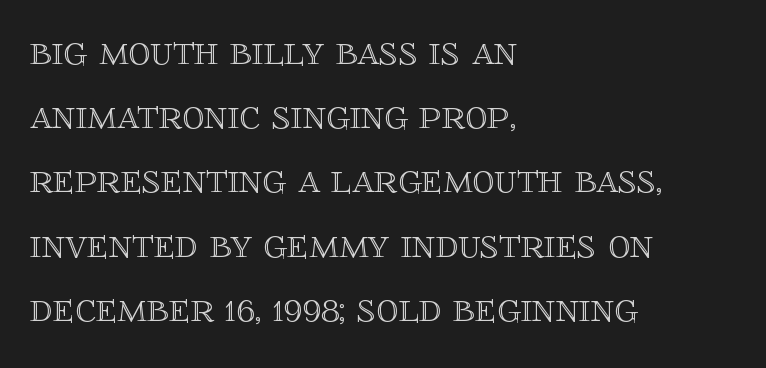
{"italic": "no", "width": "normal", "x_height": "large", "monospaced": "no", "underline": "no", "align": "left", "line_spacing": "normal", "line_spacing_ratio": 1.46, "letter_spacing": "normal", "letter_spacing_em": 0.0, "glyph_px": 44}
